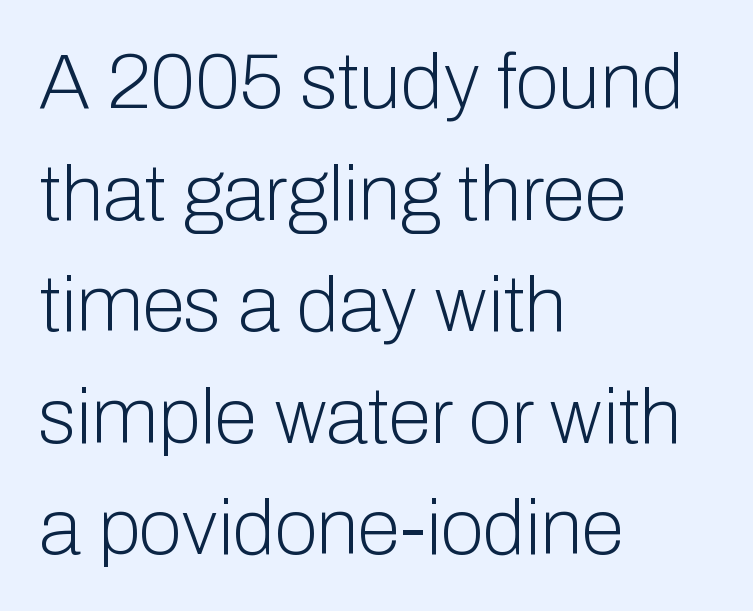
Q: Is the text bold? A: No.
Q: Is the text italic (slanted)? A: No, it is upright.
Q: Is the typeface a serif or a sans-serif typeface? A: Sans-serif.
Q: Is the text underlined? A: No.
Q: How is the paragraph aligned? A: Left-aligned.
Q: Is the spacing between letters normal or unusually wide? A: Normal.
Q: Is the spacing between lines tight, normal or loose? A: Normal.
Q: Width (condensed, normal, or wide)? A: Normal.
Q: Stroke contrast? A: Low.
Q: x-height? A: Medium.
Q: Monospaced? A: No.
